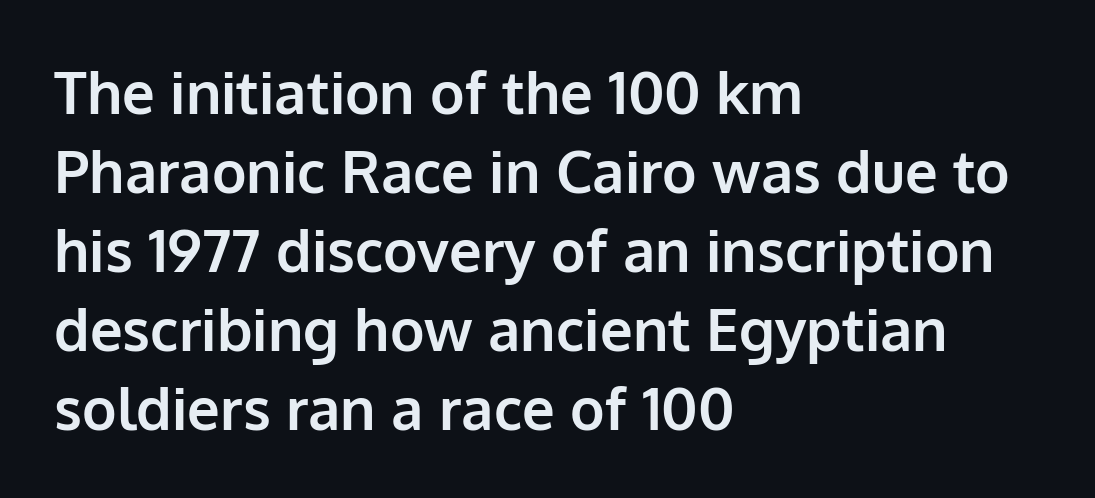
Q: Is the text bold? A: Yes.
Q: Is the text italic (slanted)? A: No, it is upright.
Q: Is the typeface a serif or a sans-serif typeface? A: Sans-serif.
Q: Is the text underlined? A: No.
Q: How is the paragraph aligned? A: Left-aligned.
Q: Is the spacing between letters normal or unusually wide? A: Normal.
Q: Is the spacing between lines tight, normal or loose? A: Normal.
Q: Width (condensed, normal, or wide)? A: Normal.
Q: Stroke contrast? A: Low.
Q: x-height? A: Medium.
Q: Monospaced? A: No.
